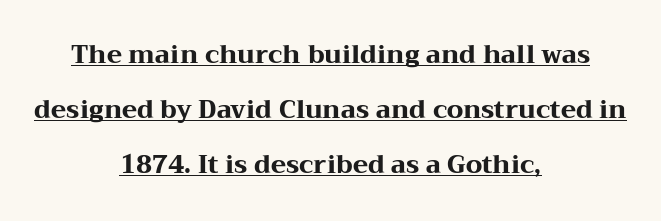
Glance below the letters and you will spot a drawn line. The axis of the letterforms is exactly vertical. If you folded the block vertically in half, each line would mirror itself in length. Plenty of ink on the page — the face is bold. This sample trades compactness for vertical openness between lines.
